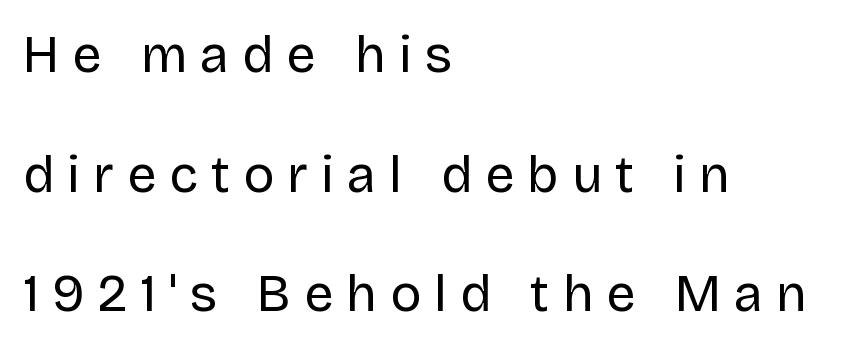
Q: Is the text bold? A: No.
Q: Is the text italic (slanted)? A: No, it is upright.
Q: Is the typeface a serif or a sans-serif typeface? A: Sans-serif.
Q: Is the text underlined? A: No.
Q: How is the paragraph aligned? A: Left-aligned.
Q: Is the spacing between letters normal or unusually wide? A: Unusually wide.
Q: Is the spacing between lines tight, normal or loose? A: Loose.
Q: Width (condensed, normal, or wide)? A: Normal.
Q: Stroke contrast? A: Low.
Q: x-height? A: Large.
Q: Monospaced? A: No.
